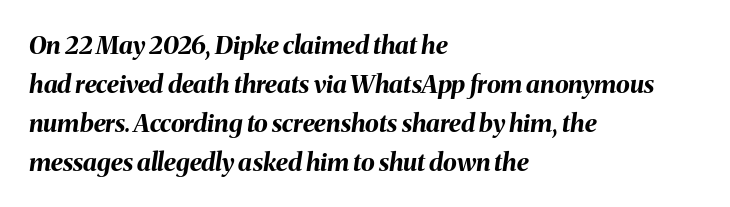
Q: Is the text bold? A: Yes.
Q: Is the text italic (slanted)? A: Yes, it leans right by about 8 degrees.
Q: Is the text underlined? A: No.
Q: How is the paragraph aligned? A: Left-aligned.
Q: Is the spacing between letters normal or unusually wide? A: Normal.
Q: Is the spacing between lines tight, normal or loose? A: Normal.
